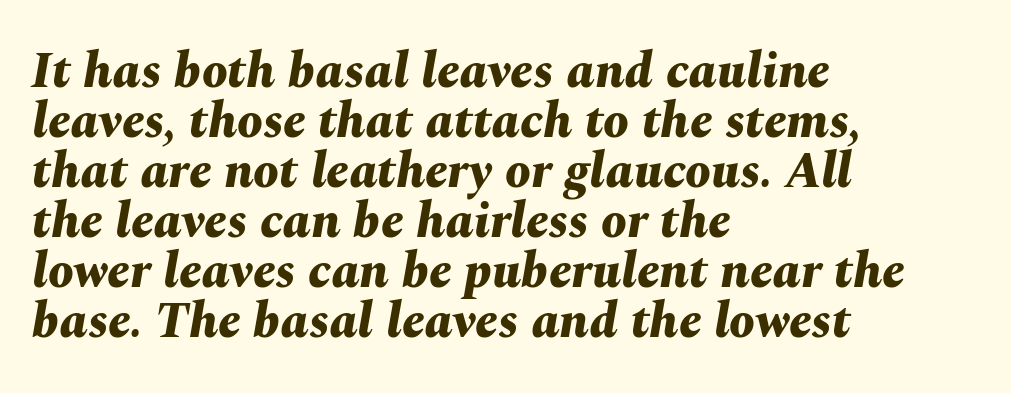
Compared with ordinary roman type, these characters are visibly tilted. The rendering uses natural spacing where letterforms have individual widths. The font is running at its bold setting. The designer dialed line spacing down below the default. The horizontal fit of the characters is conventional and even.
